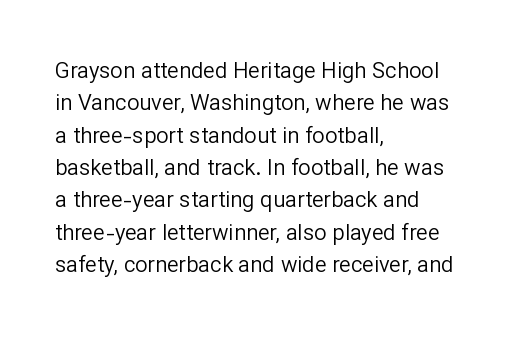
Does extra space separate the letters? No, they use regular spacing. Compared with a typical body face, this is equally light or lighter still. Casual observation: everything's shoved over to the left. This sample keeps an unexceptional amount of space between lines.
